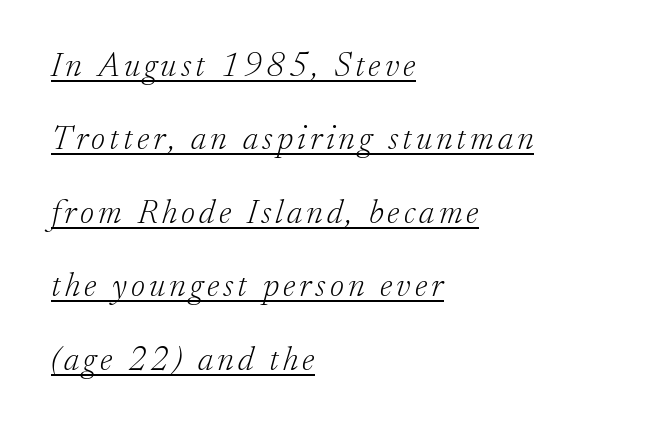
{"serif": "yes", "italic": "yes", "lean": "right", "slant_degrees": 17, "bold": "no", "weight": "light", "width": "normal", "stroke_contrast": "low", "x_height": "small", "monospaced": "no", "underline": "yes", "align": "left", "line_spacing": "loose", "line_spacing_ratio": 2.16, "glyph_px": 34}
